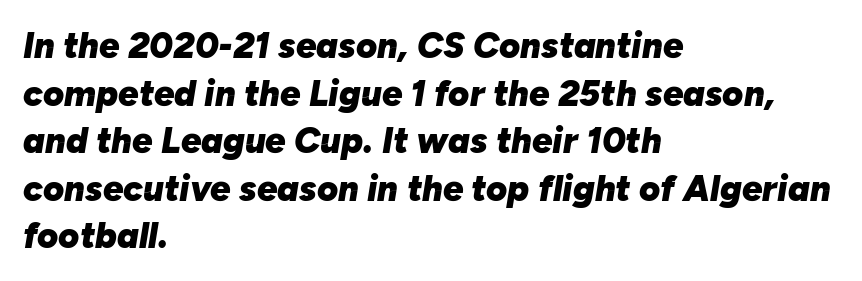
Note the varied advance widths — an 'i' is clearly narrower than an 'm'. The axis of the letterforms is tilted away from vertical. This sample is left-justified, so line endings fall wherever the words run out. Each row of text sits above clean, open space. Compared with an ordinary text face, these strokes are far heavier — a full bold. Whoever set this chose a conventional vertical rhythm.
